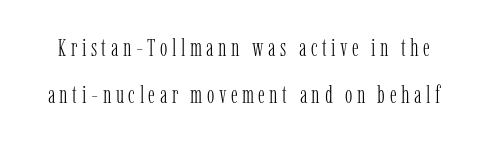
This reads as an unemphasized weight, regular at the heaviest. Posture: vertical. The string is rendered with underlining switched off.
